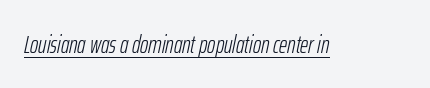
If you drew a line through each stem, it would be angled. Emphasis is given by a line drawn under the lettering. The weight tops out at a normal text grade. A typesetter would call this zero additional tracking.
